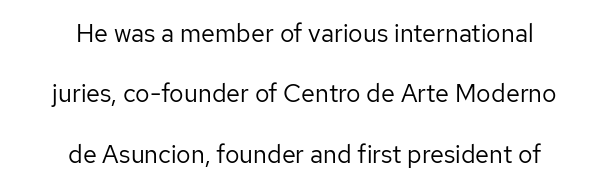
The image shows 25 px text type, upright; set centered, loose line spacing (2.42x), normal letter spacing, not underlined.
